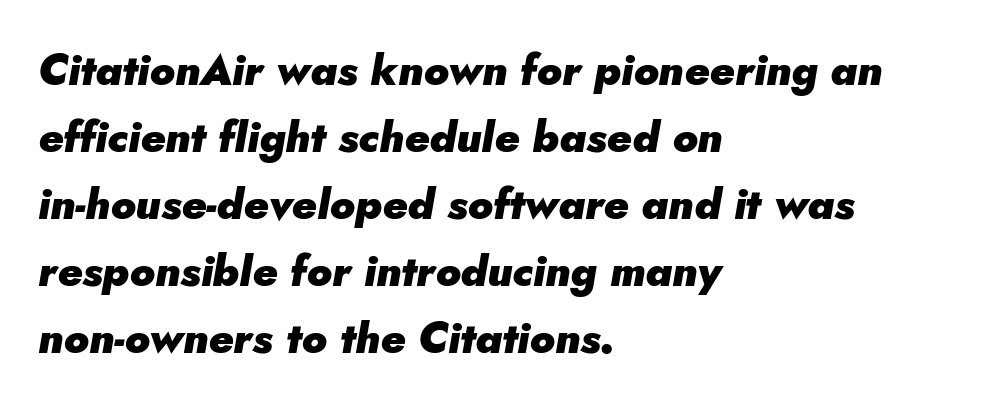
{"italic": "yes", "lean": "right", "slant_degrees": 5, "bold": "yes", "weight": "heavy", "width": "normal", "stroke_contrast": "low", "x_height": "small", "monospaced": "no", "underline": "no", "align": "left", "line_spacing": "normal", "line_spacing_ratio": 1.56, "letter_spacing": "normal", "letter_spacing_em": 0.0, "glyph_px": 43}
